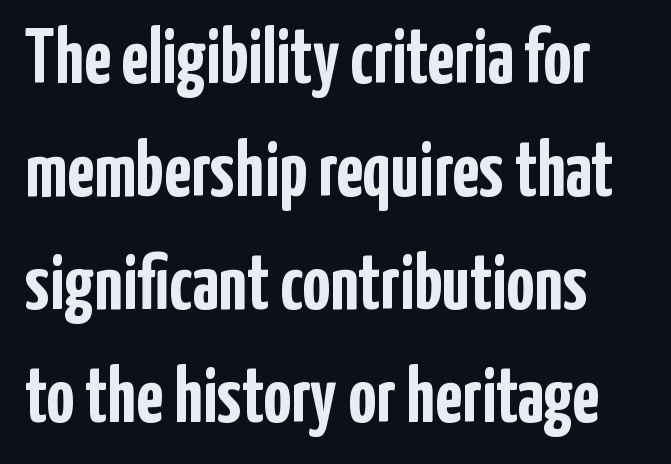
The image shows 78 px semibold, condensed sans-serif type, upright; set normal line spacing (1.45x), normal letter spacing, not underlined; low stroke contrast and a medium x-height.
